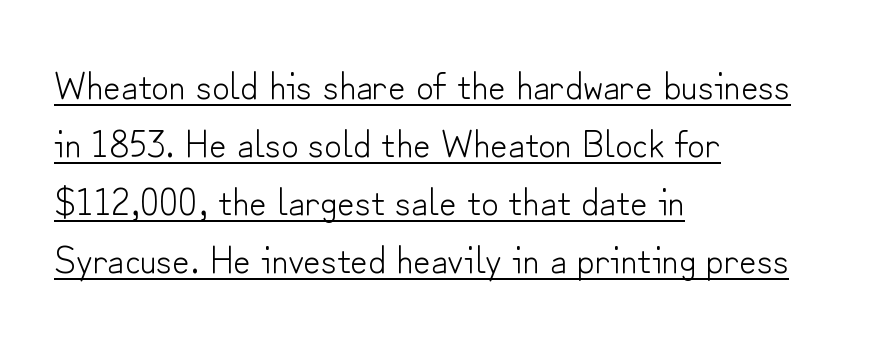
The image shows 38 px light sans-serif type, upright; set left-aligned, normal line spacing (1.53x), normal letter spacing, underlined; low stroke contrast and a small x-height.
